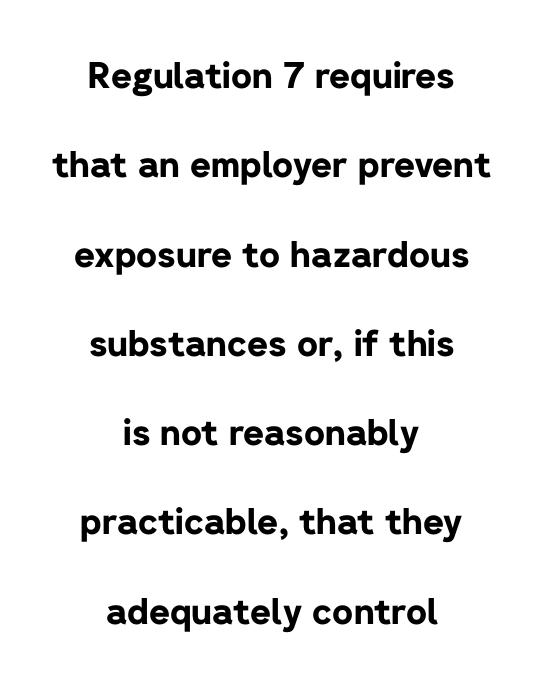
Teacher's note: observe the equal gaps on both sides — that is centered alignment. Note the varied advance widths — an 'i' is clearly narrower than an 'm'. The foot of each line stays bare and open. You can tell it's not italic because the verticals are truly vertical.
